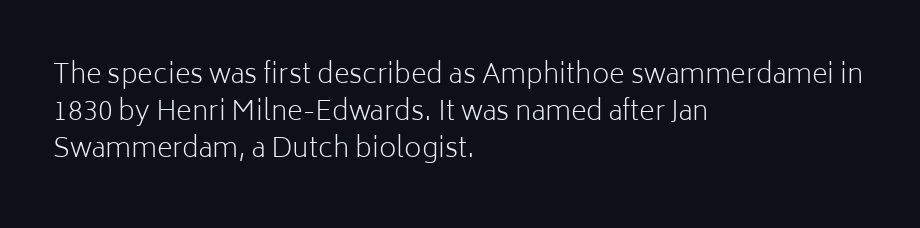
Q: Is the text bold? A: No.
Q: Is the text italic (slanted)? A: No, it is upright.
Q: Is the text underlined? A: No.
Q: How is the paragraph aligned? A: Left-aligned.
Q: Is the spacing between letters normal or unusually wide? A: Normal.
Q: Is the spacing between lines tight, normal or loose? A: Normal.
